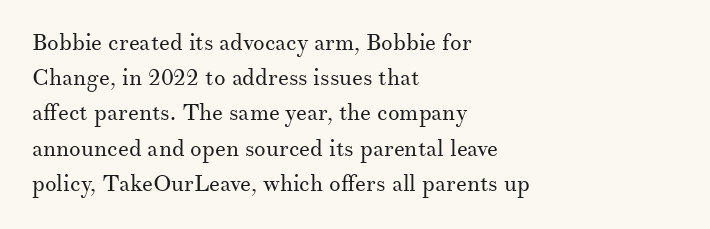
Q: Is the text bold? A: No.
Q: Is the text italic (slanted)? A: No, it is upright.
Q: Is the text underlined? A: No.
Q: How is the paragraph aligned? A: Left-aligned.
Q: Is the spacing between letters normal or unusually wide? A: Normal.
Q: Is the spacing between lines tight, normal or loose? A: Normal.
